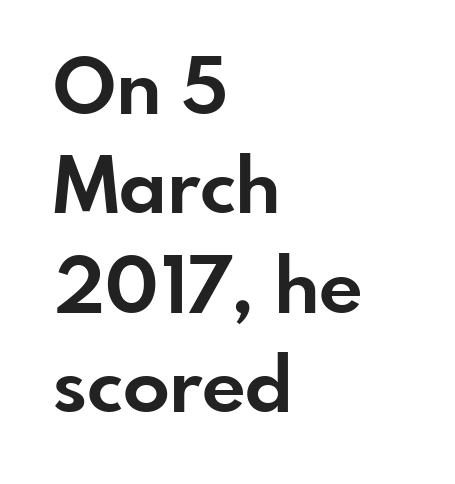
Q: Is the text bold? A: Yes.
Q: Is the text italic (slanted)? A: No, it is upright.
Q: Is the typeface a serif or a sans-serif typeface? A: Sans-serif.
Q: Is the text underlined? A: No.
Q: How is the paragraph aligned? A: Left-aligned.
Q: Is the spacing between letters normal or unusually wide? A: Normal.
Q: Is the spacing between lines tight, normal or loose? A: Normal.
Q: Width (condensed, normal, or wide)? A: Normal.
Q: Stroke contrast? A: Low.
Q: x-height? A: Small.
Q: Monospaced? A: No.
